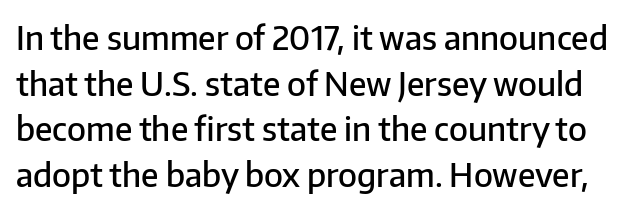
Does the type have serifs? No, each stem ends abruptly. Posture: vertical. Look at the stroke-to-counter ratio: somewhat heavy, a semibold. Type without underlining. Spacing verdict: proportional, widths tailored to each character. Nobody touched the tracking dial on this one.
